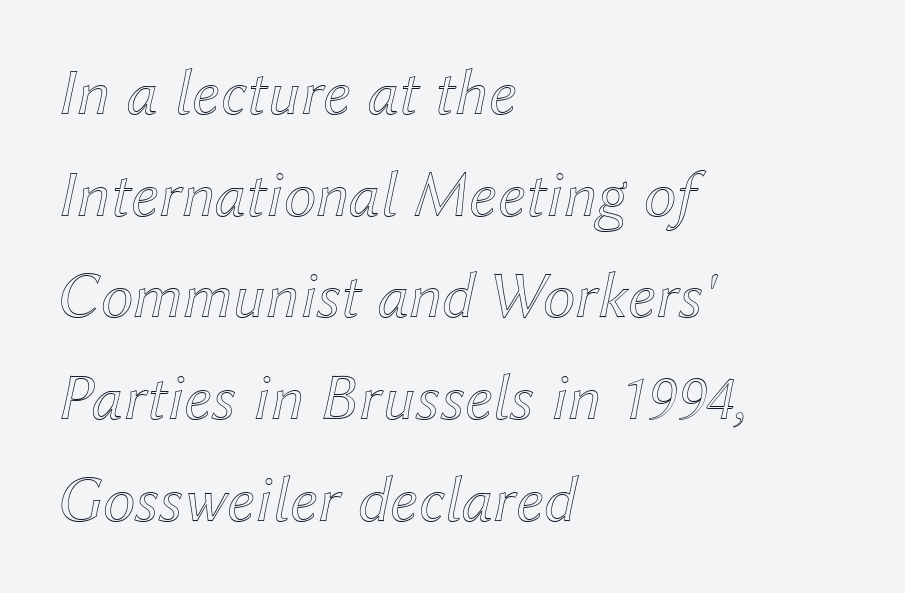
The image shows 66 px text type, italic (leaning right); set left-aligned, normal line spacing (1.54x), normal letter spacing, not underlined; a medium x-height.
